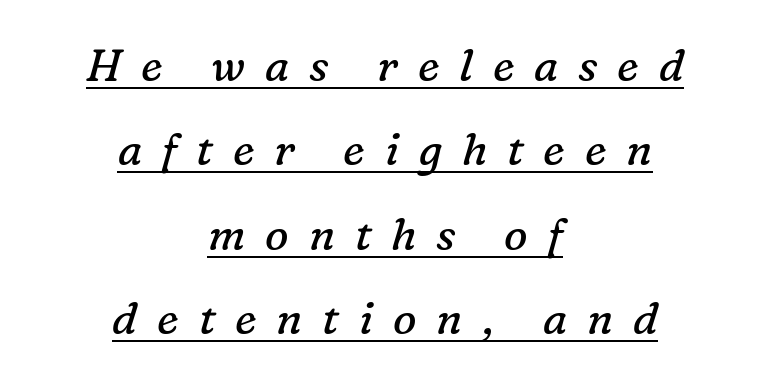
Q: Is the text bold? A: No.
Q: Is the text italic (slanted)? A: Yes, it leans right by about 16 degrees.
Q: Is the typeface a serif or a sans-serif typeface? A: Serif.
Q: Is the text underlined? A: Yes.
Q: How is the paragraph aligned? A: Centered.
Q: Is the spacing between letters normal or unusually wide? A: Unusually wide.
Q: Is the spacing between lines tight, normal or loose? A: Loose.
Q: Width (condensed, normal, or wide)? A: Normal.
Q: Stroke contrast? A: Low.
Q: x-height? A: Medium.
Q: Monospaced? A: No.
